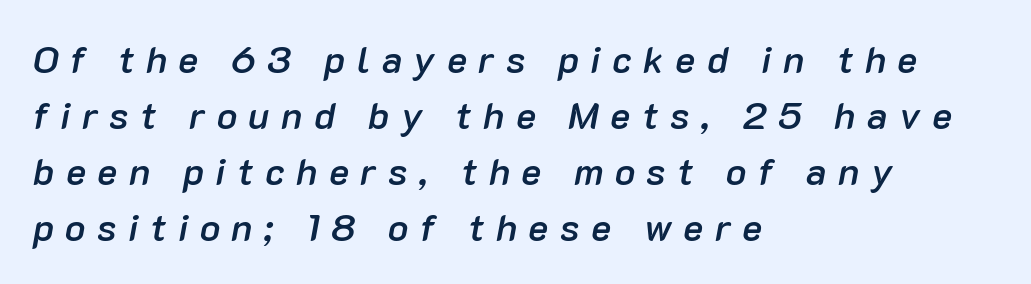
The image shows 38 px semibold type, italic (leaning right); set left-aligned, normal line spacing (1.47x), unusually wide letter spacing (+0.3 em), not underlined; low stroke contrast and a medium x-height.
